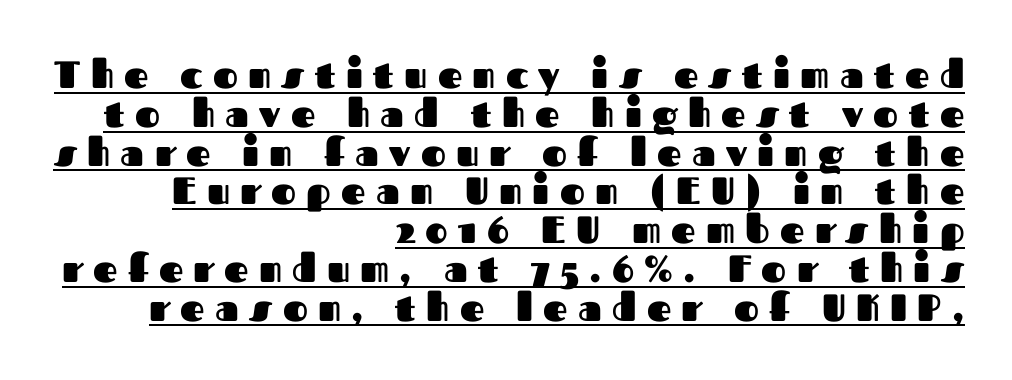
The image shows 38 px heavy sans-serif type, upright; set right-aligned, tight line spacing (1.02x), unusually wide letter spacing (+0.27 em), underlined; medium stroke contrast and a medium x-height.
